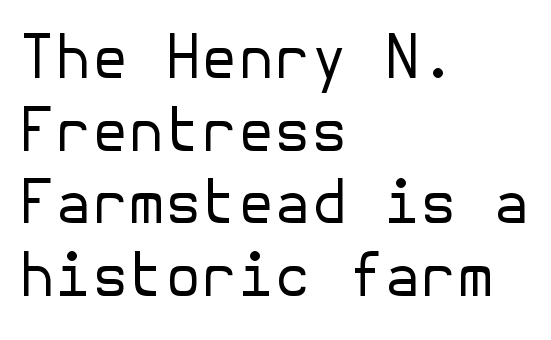
{"serif": "no", "italic": "no", "bold": "no", "weight": "regular", "width": "normal", "stroke_contrast": "low", "x_height": "medium", "underline": "no", "align": "left", "line_spacing_ratio": 1.23, "letter_spacing": "normal", "letter_spacing_em": 0.0, "glyph_px": 59}
